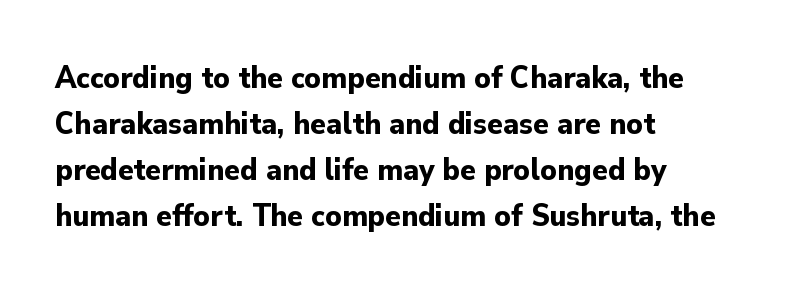
{"serif": "no", "italic": "no", "bold": "yes", "weight": "bold", "width": "normal", "stroke_contrast": "low", "x_height": "small", "monospaced": "no", "underline": "no", "align": "left", "line_spacing": "normal", "line_spacing_ratio": 1.44, "letter_spacing": "normal", "letter_spacing_em": 0.0, "glyph_px": 32}
